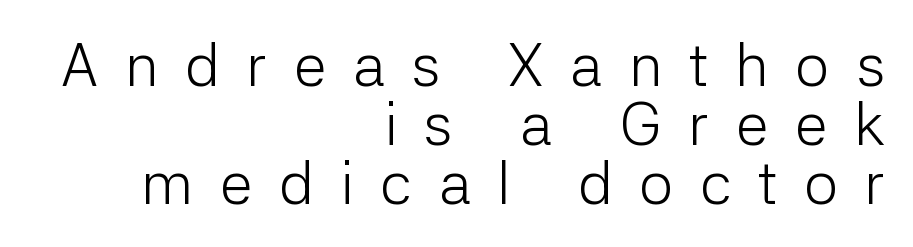
{"serif": "no", "italic": "no", "bold": "no", "weight": "light", "width": "normal", "stroke_contrast": "low", "x_height": "medium", "monospaced": "no", "underline": "no", "align": "right", "line_spacing": "tight", "line_spacing_ratio": 0.98, "letter_spacing": "wide", "letter_spacing_em": 0.44, "glyph_px": 60}
